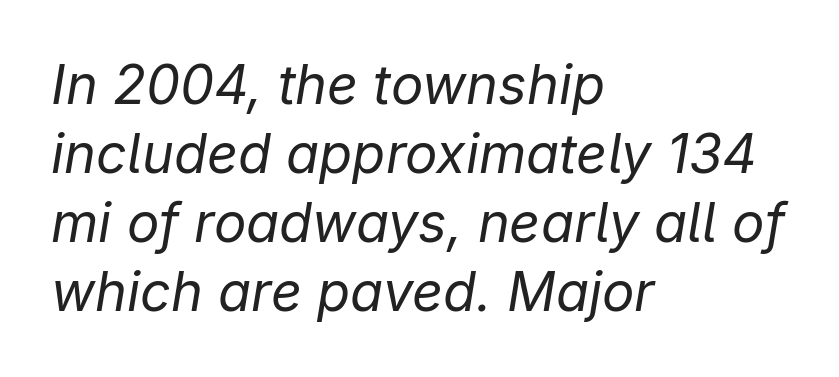
Q: Is the text bold? A: No.
Q: Is the text italic (slanted)? A: Yes, it leans right by about 9 degrees.
Q: Is the text underlined? A: No.
Q: How is the paragraph aligned? A: Left-aligned.
Q: Is the spacing between letters normal or unusually wide? A: Normal.
Q: Is the spacing between lines tight, normal or loose? A: Normal.
Q: Width (condensed, normal, or wide)? A: Normal.
Q: Stroke contrast? A: Low.
Q: x-height? A: Medium.
Q: Monospaced? A: No.
